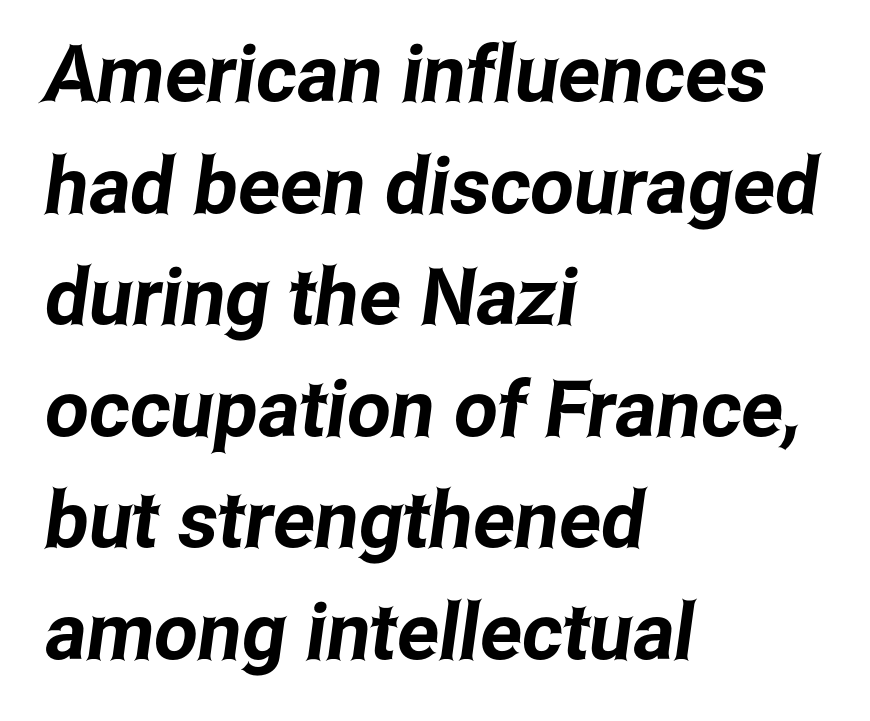
Q: Is the typeface a serif or a sans-serif typeface? A: Sans-serif.
Q: Is the text underlined? A: No.
Q: How is the paragraph aligned? A: Left-aligned.
Q: Is the spacing between letters normal or unusually wide? A: Normal.
Q: Is the spacing between lines tight, normal or loose? A: Normal.
Q: Width (condensed, normal, or wide)? A: Condensed.
Q: Stroke contrast? A: Low.
Q: x-height? A: Medium.
Q: Monospaced? A: No.
